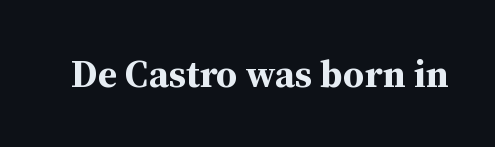
{"serif": "yes", "italic": "no", "bold": "yes", "weight": "bold", "width": "normal", "stroke_contrast": "medium", "x_height": "medium", "monospaced": "no", "underline": "no", "letter_spacing": "normal", "letter_spacing_em": 0.0, "glyph_px": 39}
